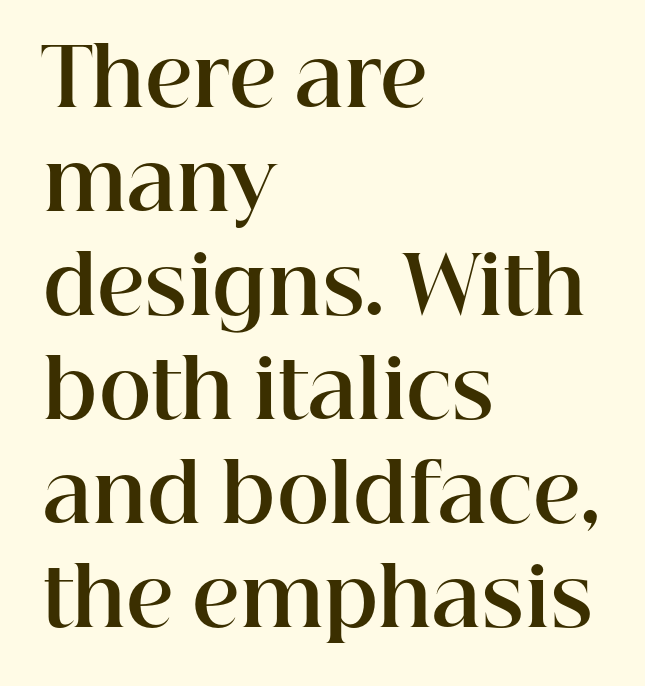
Q: Is the text bold? A: Yes.
Q: Is the text italic (slanted)? A: No, it is upright.
Q: Is the typeface a serif or a sans-serif typeface? A: Serif.
Q: Is the text underlined? A: No.
Q: How is the paragraph aligned? A: Left-aligned.
Q: Is the spacing between letters normal or unusually wide? A: Normal.
Q: Is the spacing between lines tight, normal or loose? A: Normal.
Q: Width (condensed, normal, or wide)? A: Normal.
Q: Stroke contrast? A: High.
Q: x-height? A: Medium.
Q: Monospaced? A: No.
